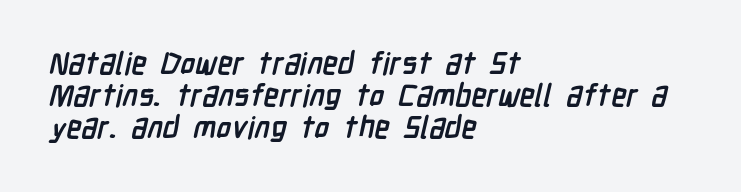
Q: Is the text bold? A: Yes.
Q: Is the typeface a serif or a sans-serif typeface? A: Sans-serif.
Q: Is the text underlined? A: No.
Q: How is the paragraph aligned? A: Left-aligned.
Q: Is the spacing between letters normal or unusually wide? A: Normal.
Q: Is the spacing between lines tight, normal or loose? A: Tight.
Q: Width (condensed, normal, or wide)? A: Condensed.
Q: Stroke contrast? A: Low.
Q: x-height? A: Medium.
Q: Monospaced? A: No.
